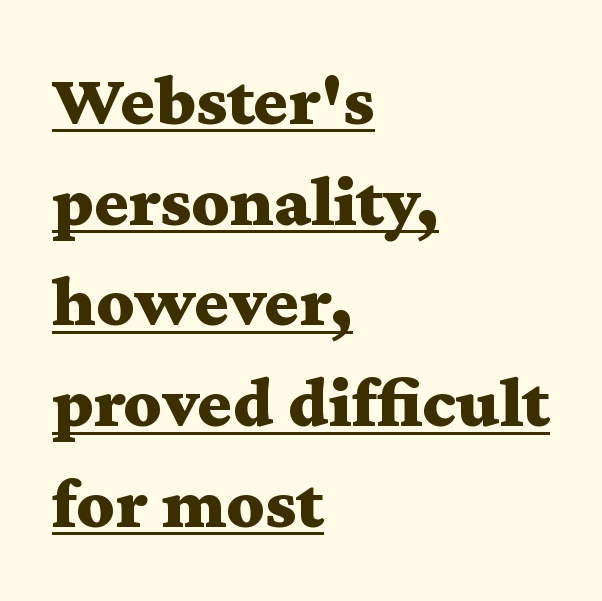
The image shows 73 px bold, wide serif type, upright; set left-aligned, normal line spacing (1.38x), normal letter spacing, underlined; medium stroke contrast and a medium x-height.
